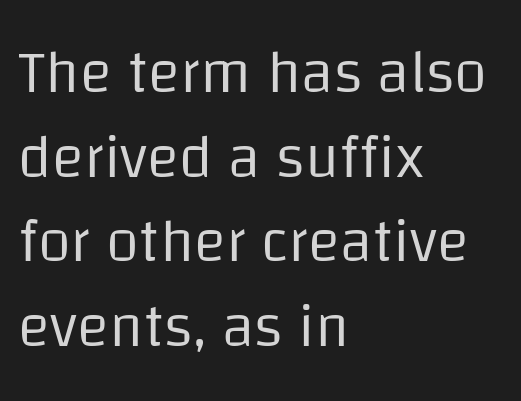
These lines are composed in type without serifs. Tracking here is standard; glyphs follow each other at the usual distance. Characters remain perfectly vertical along every line. No letter is thick-stroked: the sample isn't bold. Each row of text sits above clean, open space. The letters advance in unequal steps, a hallmark of proportional type.
